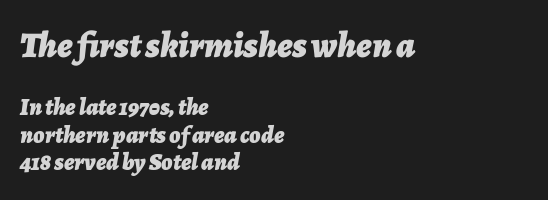
Q: Is the text bold? A: Yes.
Q: Is the text italic (slanted)? A: Yes, it leans right by about 7 degrees.
Q: Is the text underlined? A: No.
Q: How is the paragraph aligned? A: Left-aligned.
Q: Is the spacing between letters normal or unusually wide? A: Normal.
Q: Is the spacing between lines tight, normal or loose? A: Tight.
Q: Which block of text is set in a larger size, the first (top) or the second (bottom)? A: The first (top) one.
Q: Width (condensed, normal, or wide)? A: Normal.
Q: Stroke contrast? A: Low.
Q: x-height? A: Medium.
Q: Monospaced? A: No.
